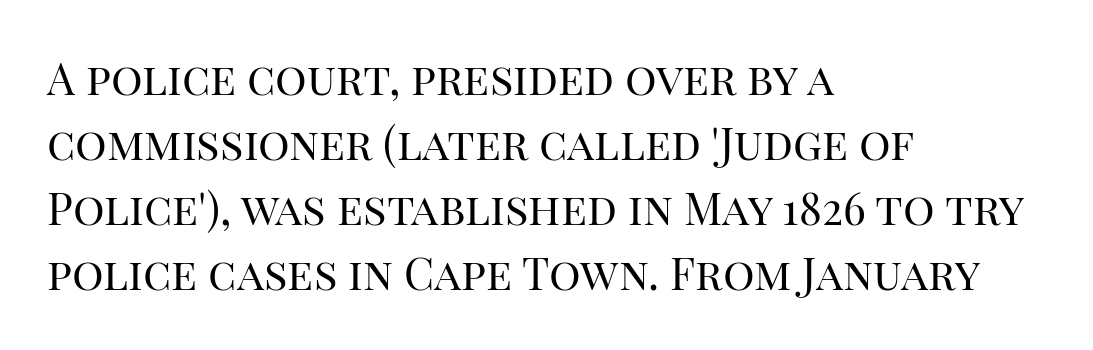
The image shows 44 px regular-weight serif type, upright; set left-aligned, normal line spacing (1.48x), normal letter spacing, not underlined; high stroke contrast and a large x-height.
